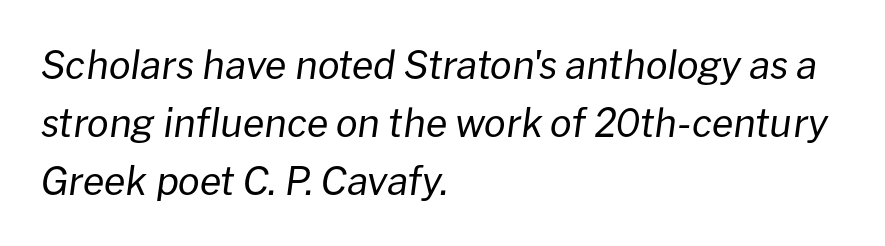
There's an unmistakable incline to the writing here. Does extra space separate the letters? No, they use regular spacing. Where is the straight margin? On the left. What's the leading like? Ordinary, nothing unusual. Do the characters align in a grid? No, the font is proportional.
